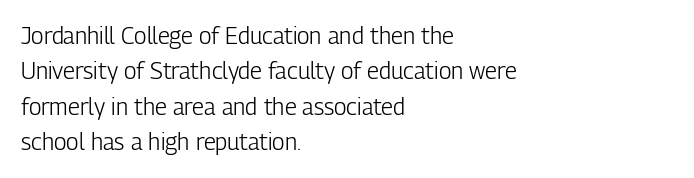
The face looks like a standard text weight, possibly lighter. Vertical strokes here are truly vertical. These lines keep a tight, regular rhythm from letter to letter. Leading matches the norm, producing a regular column. Left-aligned paragraph, ragged on the right. The space directly below the letters is spotless.
